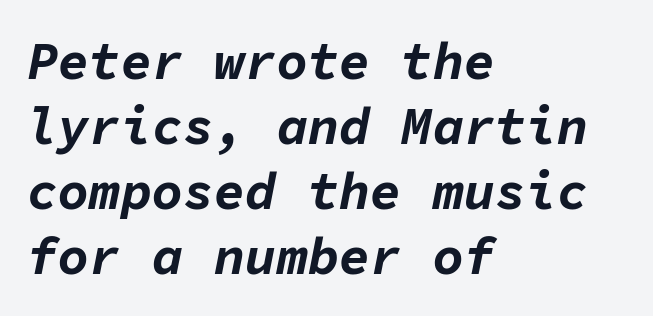
Q: Is the text bold? A: Yes.
Q: Is the text italic (slanted)? A: Yes, it leans right by about 11 degrees.
Q: Is the text underlined? A: No.
Q: How is the paragraph aligned? A: Left-aligned.
Q: Is the spacing between letters normal or unusually wide? A: Normal.
Q: Is the spacing between lines tight, normal or loose? A: Normal.
Q: Width (condensed, normal, or wide)? A: Normal.
Q: Stroke contrast? A: Low.
Q: x-height? A: Medium.
Q: Monospaced? A: Yes.
